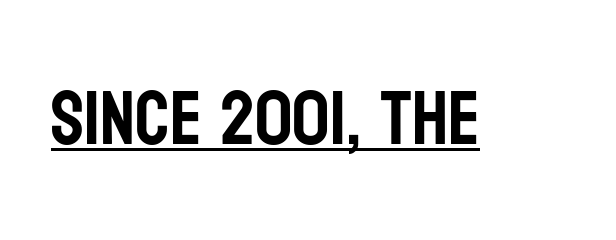
The image shows 76 px condensed sans-serif type, upright; set normal letter spacing, underlined; low stroke contrast and a large x-height.
